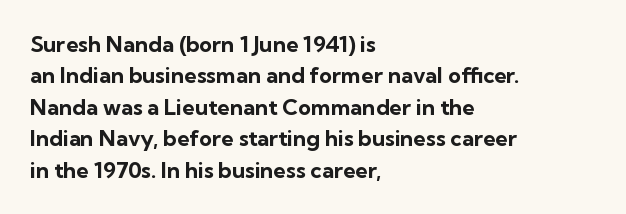
Q: Is the text bold? A: Yes.
Q: Is the text italic (slanted)? A: No, it is upright.
Q: Is the text underlined? A: No.
Q: How is the paragraph aligned? A: Left-aligned.
Q: Is the spacing between letters normal or unusually wide? A: Normal.
Q: Is the spacing between lines tight, normal or loose? A: Normal.
